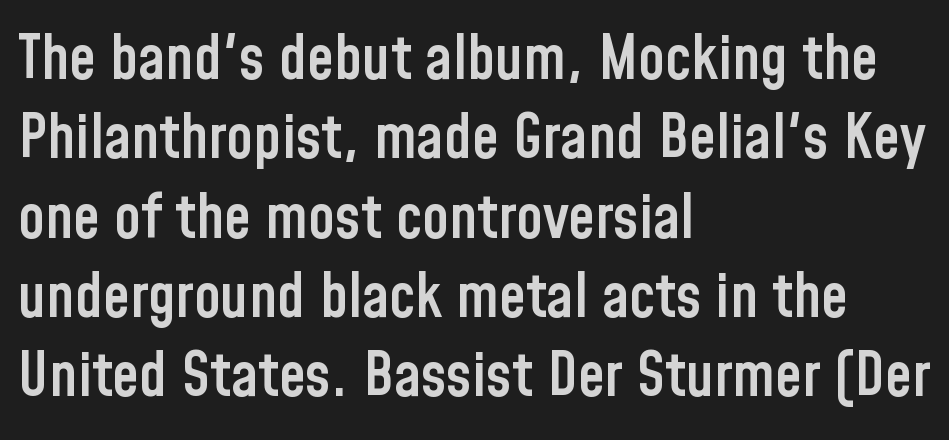
The image shows 61 px semibold, condensed sans-serif type, upright; set left-aligned, normal line spacing (1.3x), normal letter spacing, not underlined; low stroke contrast and a medium x-height.
